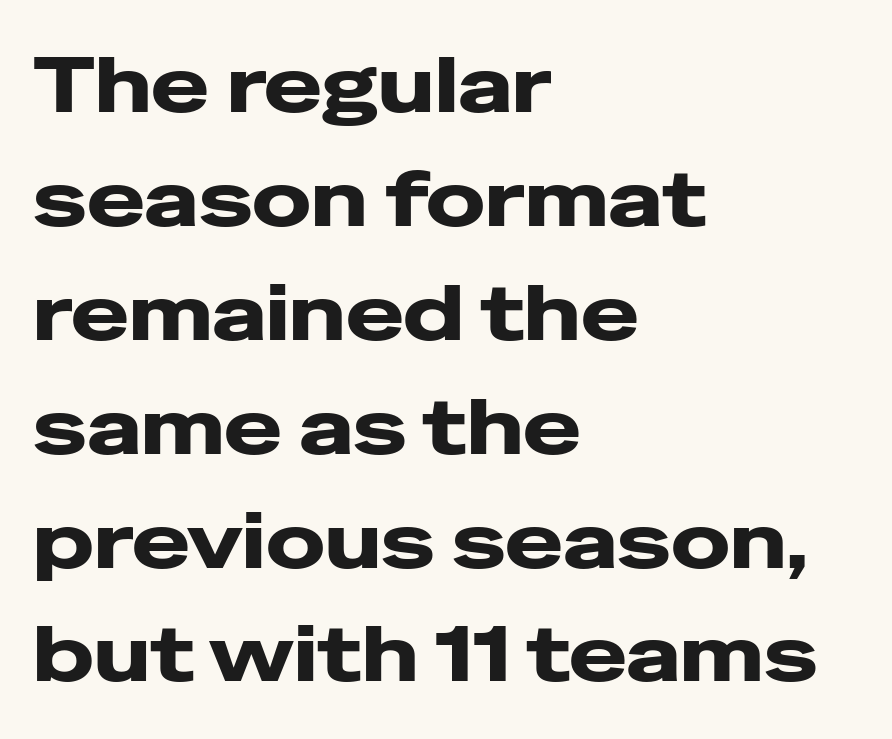
Q: Is the text italic (slanted)? A: No, it is upright.
Q: Is the typeface a serif or a sans-serif typeface? A: Sans-serif.
Q: Is the text underlined? A: No.
Q: How is the paragraph aligned? A: Left-aligned.
Q: Is the spacing between letters normal or unusually wide? A: Normal.
Q: Is the spacing between lines tight, normal or loose? A: Normal.
Q: Width (condensed, normal, or wide)? A: Wide.
Q: Stroke contrast? A: Low.
Q: x-height? A: Medium.
Q: Monospaced? A: No.
